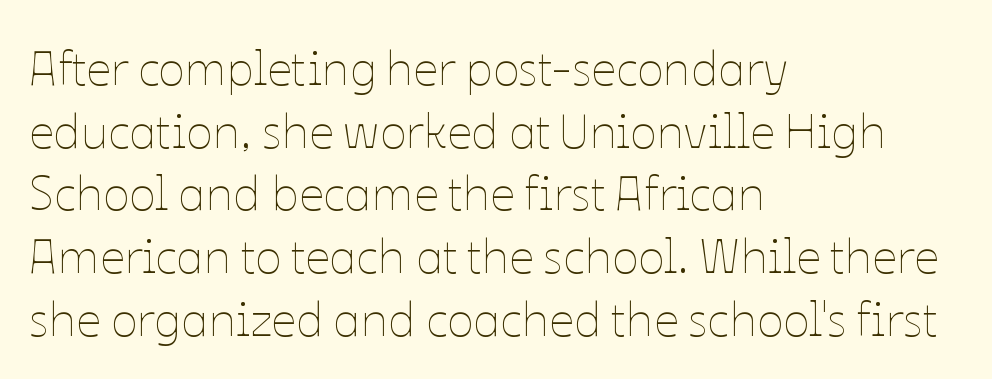
{"italic": "no", "bold": "no", "weight": "thin", "width": "normal", "stroke_contrast": "low", "x_height": "medium", "monospaced": "no", "underline": "no", "align": "left", "line_spacing": "normal", "line_spacing_ratio": 1.28, "letter_spacing": "normal", "letter_spacing_em": 0.0, "glyph_px": 49}
